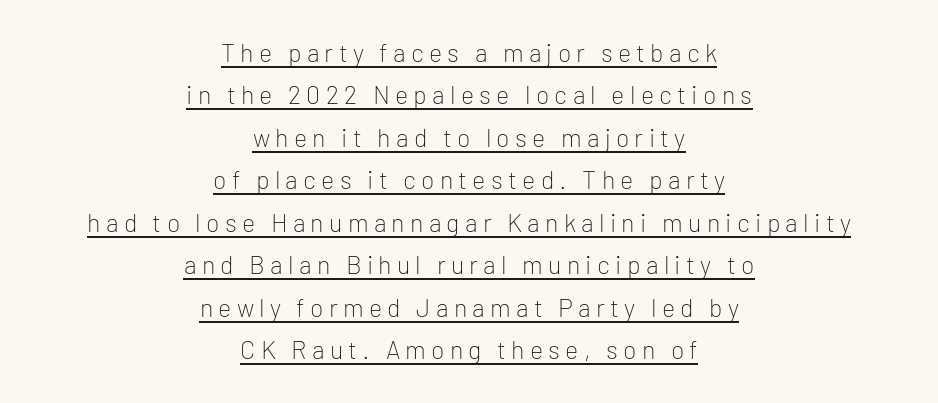
The image shows 25 px text type, upright; set centered, normal line spacing (1.7x), unusually wide letter spacing (+0.21 em), underlined.
